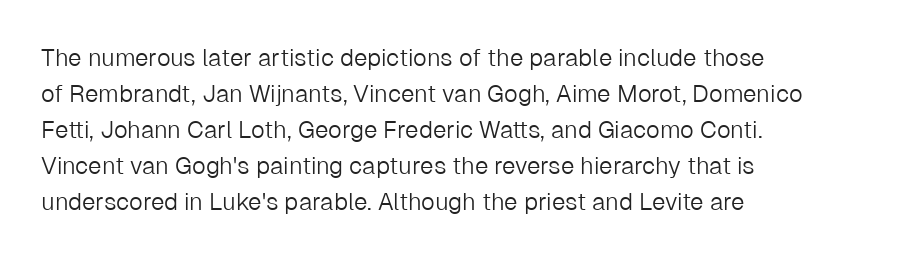
There is no visible air inserted between adjacent glyphs. The rendering anchors every line to the left-hand side. Counters stay open thanks to moderate or lighter strokes. Is there much room between lines? A standard amount, neither cramped nor airy. Type without underlining.
